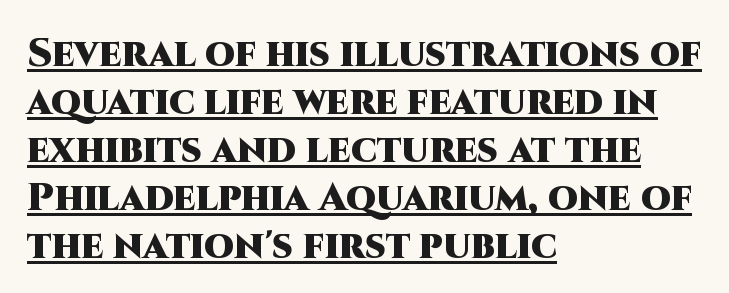
The image shows 39 px heavy sans-serif type, upright; set left-aligned, line spacing 1.23x, normal letter spacing, underlined; high stroke contrast and a large x-height.
